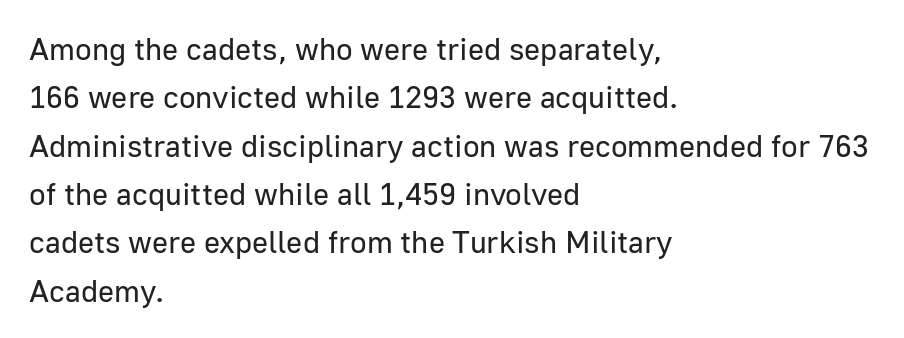
The letters advance in unequal steps, a hallmark of proportional type. Notice how the stems are strictly vertical — no italics here. Rule under the text: the space is simply empty. Quick note: interline space is typical. In CSS terms this would be text-align: left.
